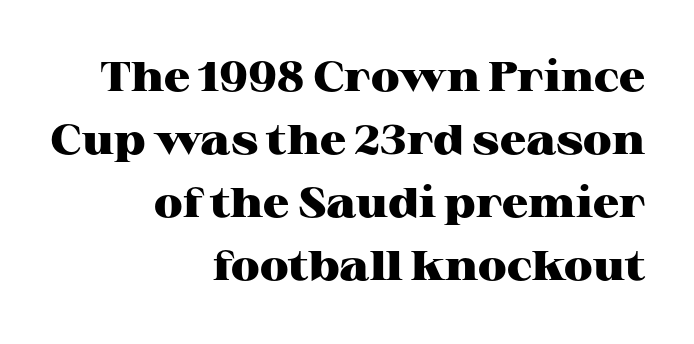
Posture: upright roman. You could not count columns in this text — the font is proportionally spaced. Leftover space on each line is placed entirely before the opening word. Leading: standard.
